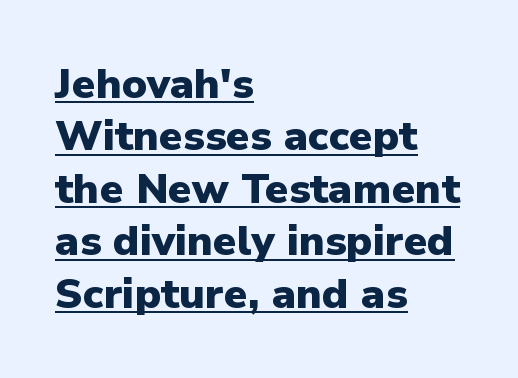
Here the designer chose a conventional face with non-uniform glyph widths. Classification — sans serif. A typographer would call this underscored text. What stands out about the letter spacing? Nothing — it is the standard amount. Each new line begins a customary step beneath the previous one.
